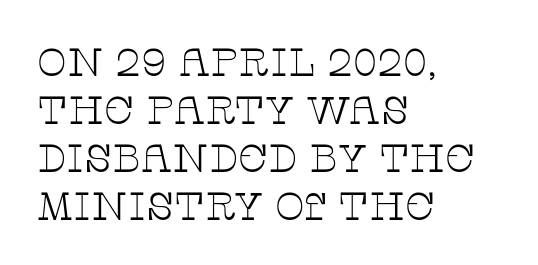
Q: Is the text bold? A: No.
Q: Is the text italic (slanted)? A: No, it is upright.
Q: Is the typeface a serif or a sans-serif typeface? A: Serif.
Q: Is the text underlined? A: No.
Q: How is the paragraph aligned? A: Left-aligned.
Q: Is the spacing between letters normal or unusually wide? A: Normal.
Q: Width (condensed, normal, or wide)? A: Wide.
Q: Stroke contrast? A: Low.
Q: x-height? A: Large.
Q: Monospaced? A: No.
